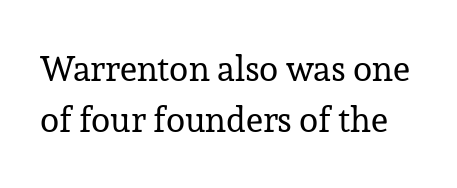
{"serif": "yes", "italic": "no", "bold": "no", "weight": "regular", "width": "normal", "stroke_contrast": "low", "x_height": "medium", "monospaced": "no", "underline": "no", "line_spacing": "normal", "line_spacing_ratio": 1.47, "letter_spacing": "normal", "letter_spacing_em": 0.0, "glyph_px": 35}
